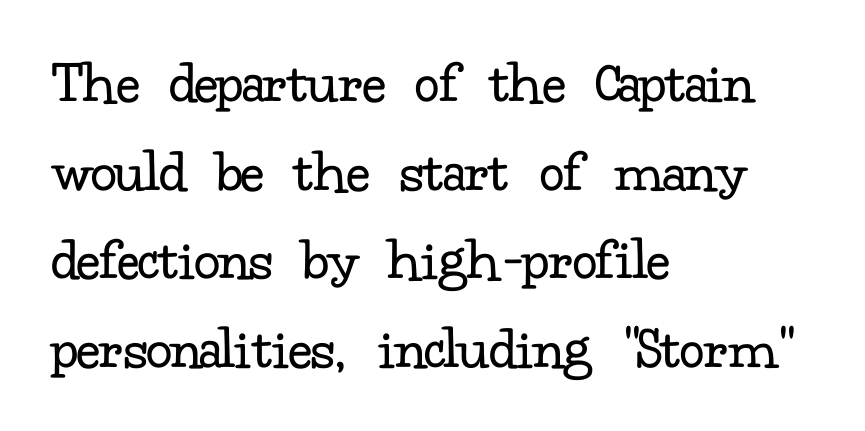
{"serif": "yes", "italic": "no", "bold": "no", "weight": "regular", "width": "normal", "stroke_contrast": "low", "x_height": "small", "monospaced": "no", "underline": "no", "align": "left", "line_spacing": "normal", "line_spacing_ratio": 1.43, "letter_spacing": "normal", "letter_spacing_em": 0.0, "glyph_px": 62}
